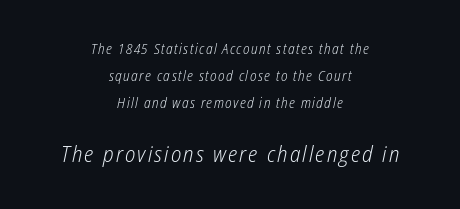
The image shows 22 px text type, italic (leaning right); set centered, loose line spacing (1.94x), not underlined; the second (bottom) block is 1.57x larger.
